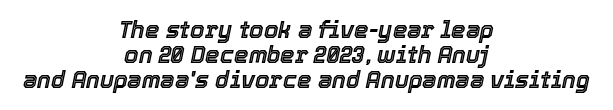
{"italic": "yes", "lean": "right", "slant_degrees": 12, "underline": "no", "align": "center", "line_spacing": "tight", "line_spacing_ratio": 1.08, "letter_spacing": "normal", "letter_spacing_em": 0.0, "glyph_px": 23}
